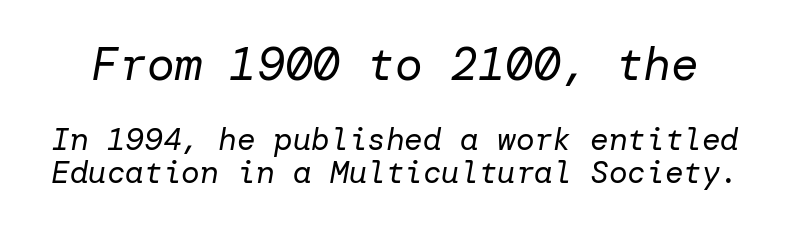
Q: Is the text bold? A: No.
Q: Is the text italic (slanted)? A: Yes, it leans right by about 10 degrees.
Q: Is the text underlined? A: No.
Q: Is the spacing between letters normal or unusually wide? A: Normal.
Q: Is the spacing between lines tight, normal or loose? A: Tight.
Q: Which block of text is set in a larger size, the first (top) or the second (bottom)? A: The first (top) one.
Q: Width (condensed, normal, or wide)? A: Normal.
Q: Stroke contrast? A: Low.
Q: x-height? A: Medium.
